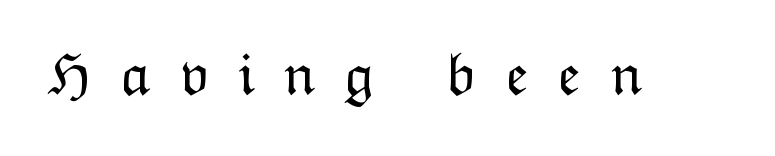
Q: Is the text bold? A: No.
Q: Is the text italic (slanted)? A: No, it is upright.
Q: Is the text underlined? A: No.
Q: Is the spacing between letters normal or unusually wide? A: Unusually wide.
Q: Width (condensed, normal, or wide)? A: Normal.
Q: Stroke contrast? A: Low.
Q: x-height? A: Medium.
Q: Monospaced? A: No.
